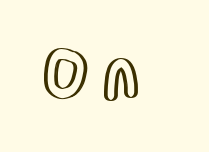
The image shows 67 px condensed type, upright; set not underlined; a large x-height.
